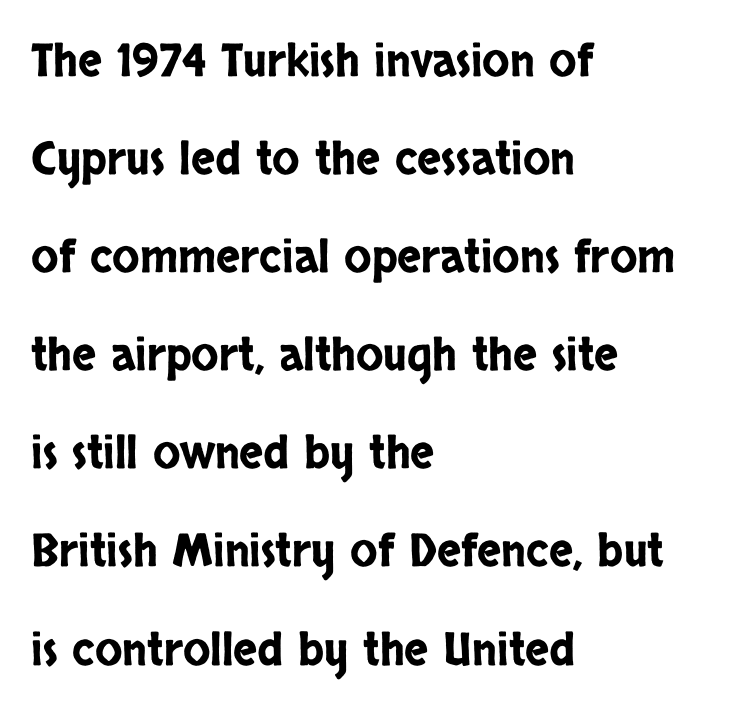
Letter spacing: default. The string is rendered with underlining switched off. Which margin do the lines hug? The left one — the right edge is uneven. The block of text is sparse from top to bottom, with ample space between rows. Every character sits straight up, as roman type does. Think of a printed novel: that variable character pitch is what you see here.
